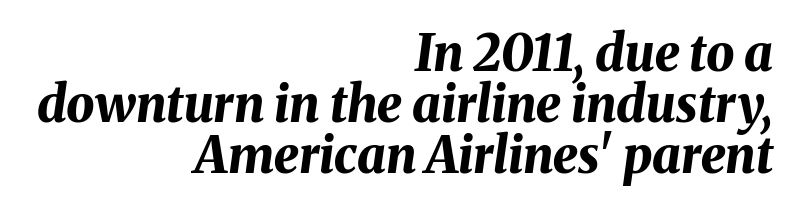
{"italic": "yes", "lean": "right", "slant_degrees": 8, "bold": "yes", "weight": "bold", "width": "normal", "stroke_contrast": "medium", "x_height": "medium", "monospaced": "no", "underline": "no", "align": "right", "line_spacing": "tight", "line_spacing_ratio": 1.02, "letter_spacing": "normal", "letter_spacing_em": 0.0, "glyph_px": 50}
